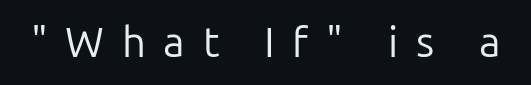
The face used here is a sans, in the tradition of grotesques and geometrics. Letters rest on an invisible, unmarked baseline. Counters stay open thanks to moderate or lighter strokes. Tracking value appears strongly positive — letters spread wide. Spacing verdict: proportional, widths tailored to each character. Vertical strokes here are truly vertical.
